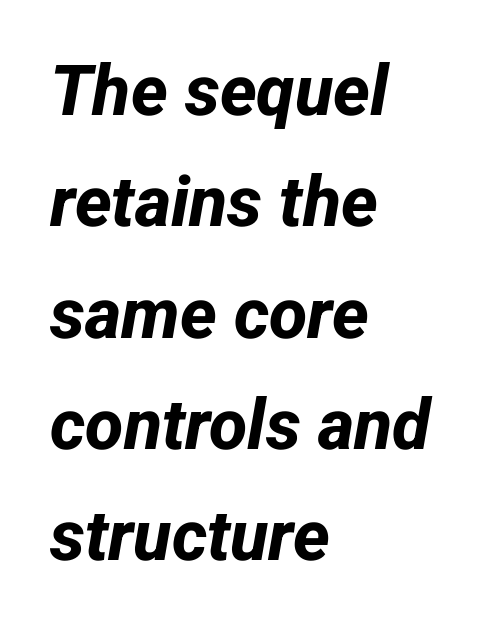
Q: Is the text bold? A: Yes.
Q: Is the typeface a serif or a sans-serif typeface? A: Sans-serif.
Q: Is the text underlined? A: No.
Q: How is the paragraph aligned? A: Left-aligned.
Q: Is the spacing between letters normal or unusually wide? A: Normal.
Q: Is the spacing between lines tight, normal or loose? A: Normal.
Q: Width (condensed, normal, or wide)? A: Normal.
Q: Stroke contrast? A: Low.
Q: x-height? A: Medium.
Q: Monospaced? A: No.
